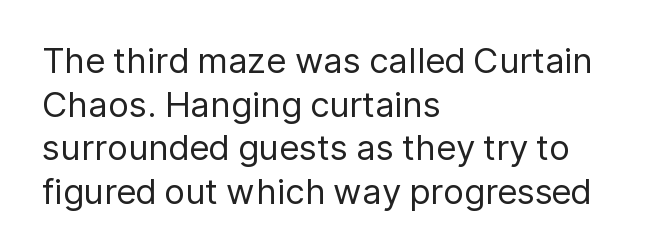
Q: Is the text bold? A: No.
Q: Is the text italic (slanted)? A: No, it is upright.
Q: Is the typeface a serif or a sans-serif typeface? A: Sans-serif.
Q: Is the text underlined? A: No.
Q: How is the paragraph aligned? A: Left-aligned.
Q: Is the spacing between letters normal or unusually wide? A: Normal.
Q: Is the spacing between lines tight, normal or loose? A: Normal.
Q: Width (condensed, normal, or wide)? A: Normal.
Q: Stroke contrast? A: Low.
Q: x-height? A: Medium.
Q: Monospaced? A: No.
